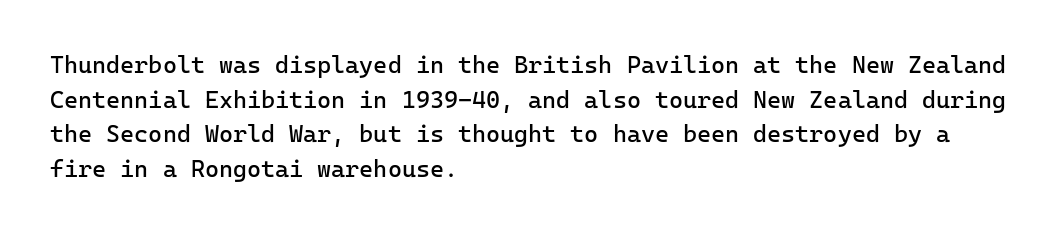
The image shows 24 px text type, upright; set left-aligned, normal line spacing (1.44x), normal letter spacing, not underlined.
